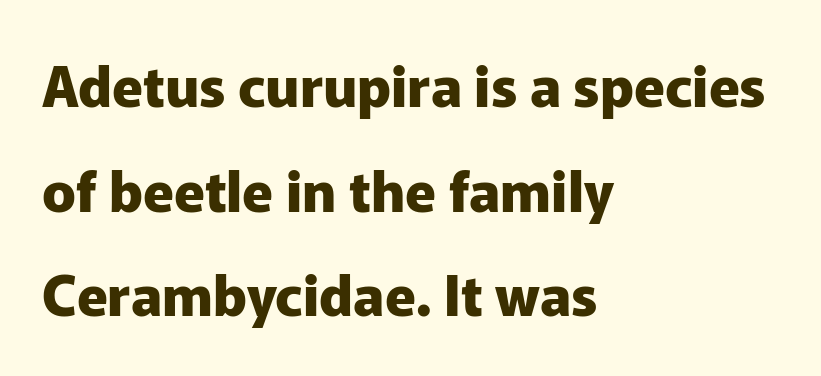
The image shows 56 px heavy sans-serif type, upright; set left-aligned, line spacing 1.87x, normal letter spacing, not underlined; low stroke contrast and a medium x-height.
